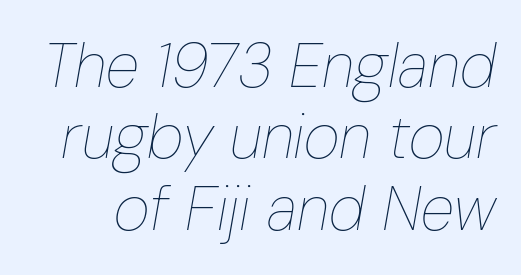
The image shows 62 px thin, condensed type, italic (leaning right); set tight line spacing (1.15x), normal letter spacing, not underlined; low stroke contrast and a medium x-height.
